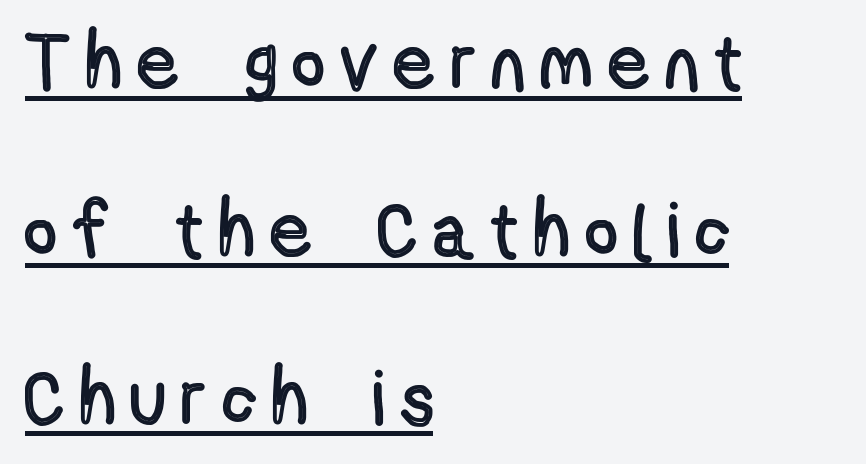
Q: Is the text italic (slanted)? A: No, it is upright.
Q: Is the text underlined? A: Yes.
Q: How is the paragraph aligned? A: Left-aligned.
Q: Is the spacing between letters normal or unusually wide? A: Unusually wide.
Q: Is the spacing between lines tight, normal or loose? A: Loose.
Q: Width (condensed, normal, or wide)? A: Condensed.
Q: x-height? A: Medium.
Q: Monospaced? A: No.
